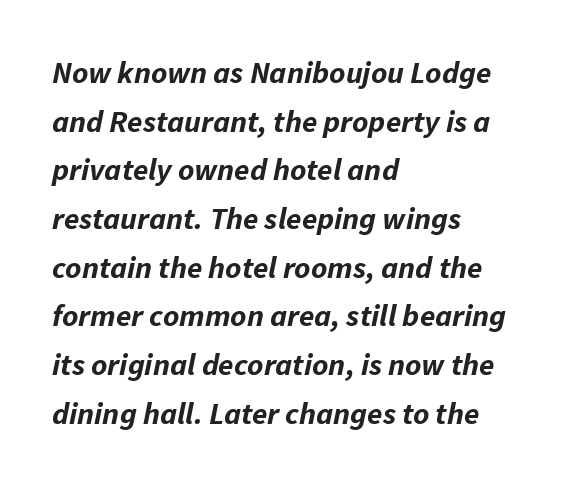
The ragged edge is on the right, which tells us the setting is flush left. Is this a fixed-width face? No — the glyphs have proportional, varying widths. The zone under the glyphs is completely vacant. The gaps between neighbouring characters are ordinary and unremarkable.
